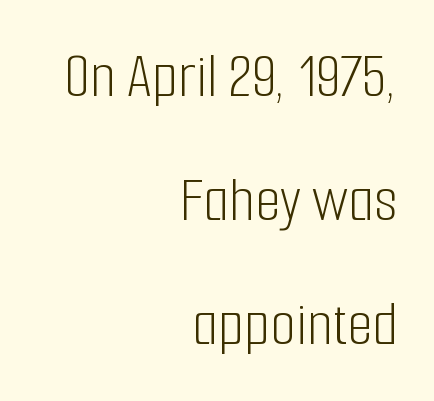
This sample uses an upright cut, with every glyph sitting square on the baseline. The cut favours lightness, reaching ordinary text weight at its darkest. These lines are composed in type without serifs. Note the varied advance widths — an 'i' is clearly narrower than an 'm'. Casual observation: everything's shoved over to the right. A bare baseline throughout the passage.
